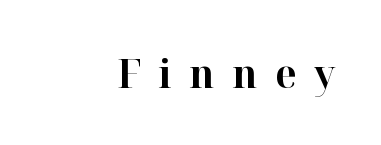
The image shows 40 px bold serif type, upright; set unusually wide letter spacing (+0.45 em), not underlined; high stroke contrast and a medium x-height.
